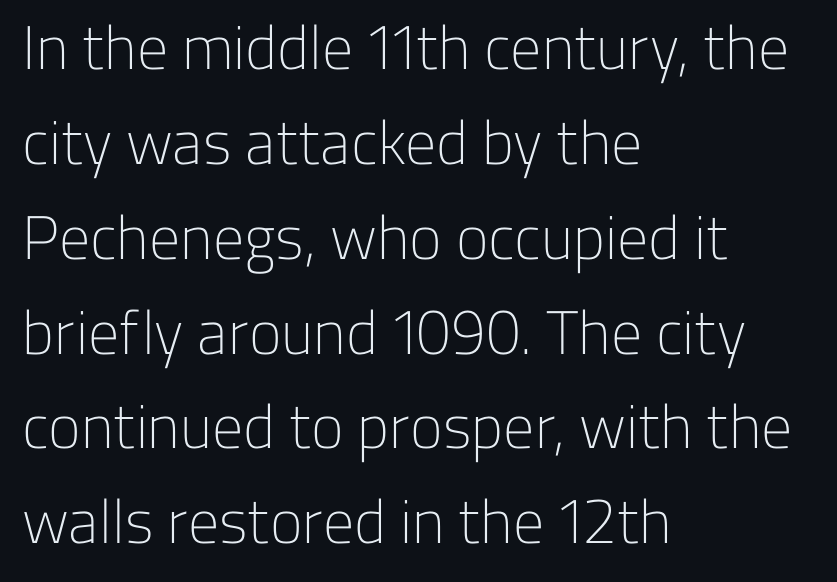
Q: Is the text bold? A: No.
Q: Is the text italic (slanted)? A: No, it is upright.
Q: Is the typeface a serif or a sans-serif typeface? A: Sans-serif.
Q: Is the text underlined? A: No.
Q: How is the paragraph aligned? A: Left-aligned.
Q: Is the spacing between letters normal or unusually wide? A: Normal.
Q: Is the spacing between lines tight, normal or loose? A: Normal.
Q: Width (condensed, normal, or wide)? A: Normal.
Q: Stroke contrast? A: Low.
Q: x-height? A: Medium.
Q: Monospaced? A: No.
